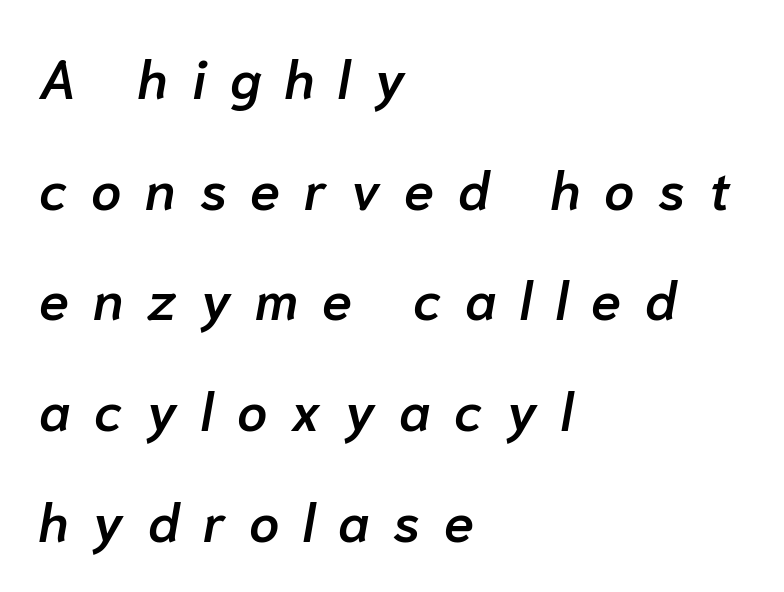
The image shows 54 px semibold type, italic (leaning right); set left-aligned, loose line spacing (2.05x), unusually wide letter spacing (+0.44 em), not underlined; low stroke contrast and a medium x-height.
